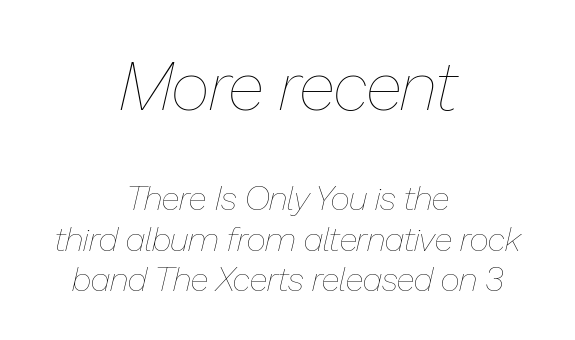
{"italic": "yes", "lean": "right", "slant_degrees": 13, "bold": "no", "weight": "thin", "width": "normal", "stroke_contrast": "low", "x_height": "medium", "monospaced": "no", "underline": "no", "align": "center", "line_spacing_ratio": 1.19, "letter_spacing": "normal", "letter_spacing_em": 0.0, "larger_block": "first", "size_ratio": 2.0, "glyph_px": 68}
